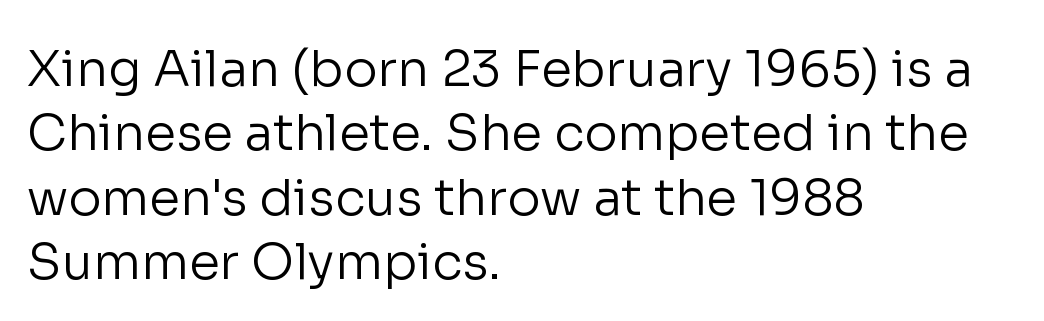
The characters are drawn with everyday or finer stroke widths. Nothing unusual about the tracking: characters are spaced as the font intends. Is there any slant? The stems are plumb. Notice how descenders clear the ascenders below comfortably — that's standard leading. This rendering employs a face without finishing strokes, i.e., a sans-serif. Note the varied advance widths — an 'i' is clearly narrower than an 'm'.
